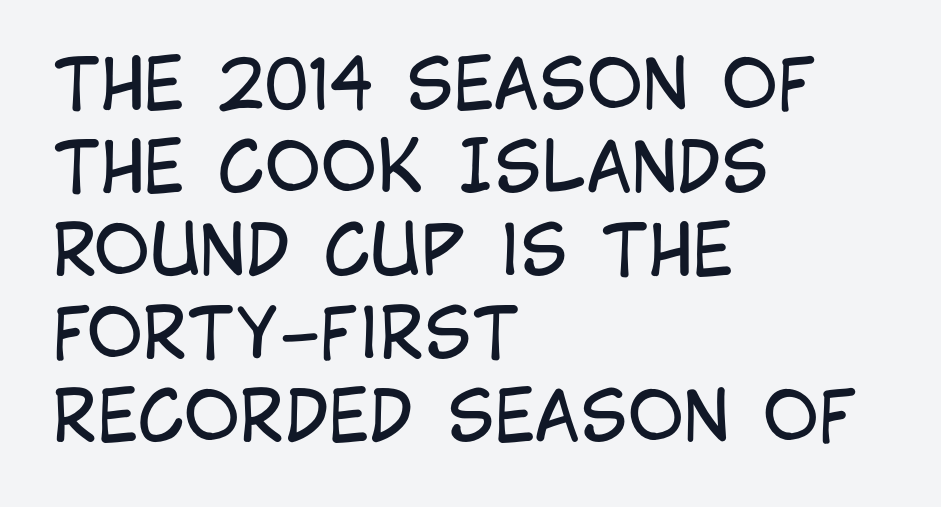
Q: Is the text bold? A: No.
Q: Is the text italic (slanted)? A: No, it is upright.
Q: Is the typeface a serif or a sans-serif typeface? A: Sans-serif.
Q: Is the text underlined? A: No.
Q: How is the paragraph aligned? A: Left-aligned.
Q: Is the spacing between letters normal or unusually wide? A: Normal.
Q: Width (condensed, normal, or wide)? A: Condensed.
Q: Stroke contrast? A: Low.
Q: x-height? A: Large.
Q: Monospaced? A: No.
